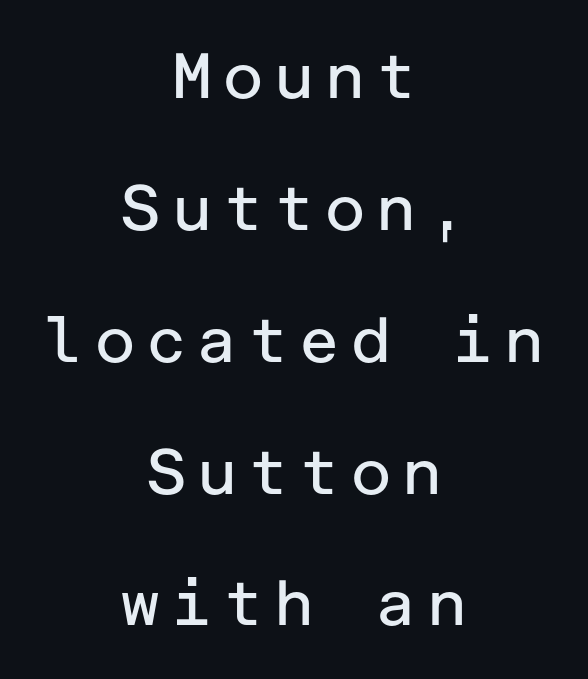
{"serif": "no", "italic": "no", "bold": "no", "weight": "regular", "width": "normal", "stroke_contrast": "low", "x_height": "medium", "underline": "no", "align": "center", "line_spacing": "loose", "line_spacing_ratio": 2.06, "glyph_px": 64}
